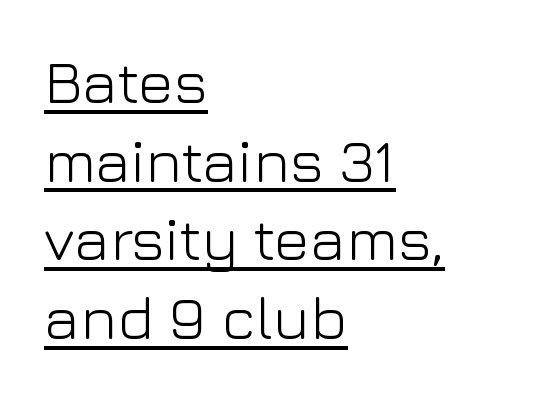
The image shows 61 px light sans-serif type, upright; set left-aligned, normal line spacing (1.29x), normal letter spacing, underlined; low stroke contrast and a medium x-height.
